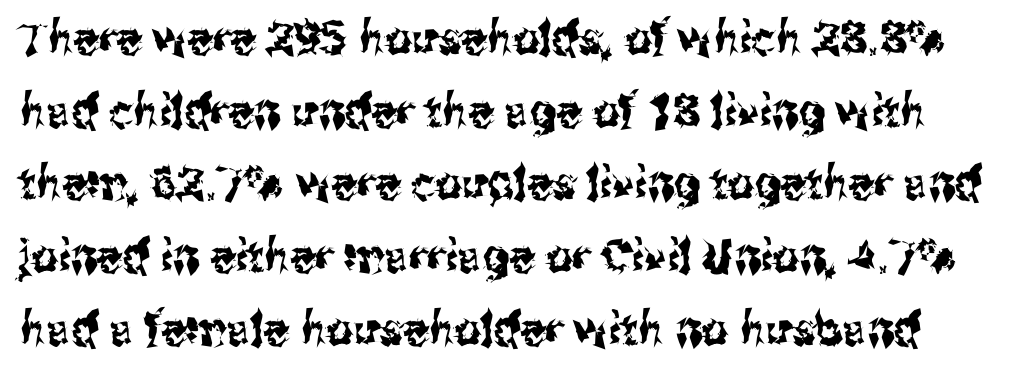
The image shows 46 px condensed sans-serif type, upright; set normal line spacing (1.58x), normal letter spacing, not underlined; medium stroke contrast and a medium x-height.
